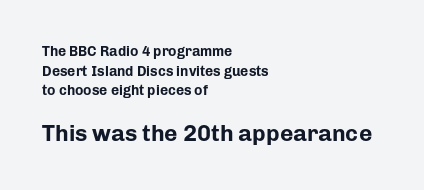
{"italic": "no", "bold": "yes", "underline": "no", "align": "left", "line_spacing": "normal", "line_spacing_ratio": 1.4, "letter_spacing": "normal", "letter_spacing_em": 0.0, "larger_block": "second", "size_ratio": 1.64, "glyph_px": 23}
